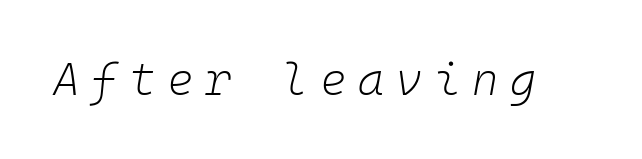
Q: Is the text bold? A: No.
Q: Is the text italic (slanted)? A: Yes, it leans right by about 10 degrees.
Q: Is the text underlined? A: No.
Q: Is the spacing between letters normal or unusually wide? A: Unusually wide.
Q: Width (condensed, normal, or wide)? A: Normal.
Q: Stroke contrast? A: Low.
Q: x-height? A: Medium.
Q: Monospaced? A: Yes.
